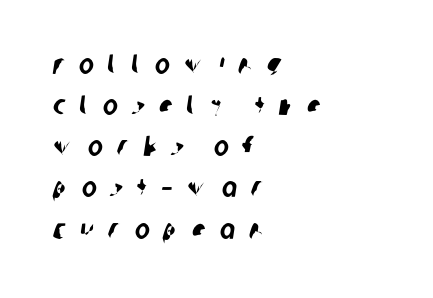
Grotesque or geometric, the face here clearly has no serifs. In terms of leading, this rendering sits right in the middle. Character widths vary here, with narrow letters taking less room than wide ones. Observe the wide spacing: letters keep a clear distance from each other. The paragraph has a hard left edge and a soft right edge. Descender tails drop into unmarked territory.
